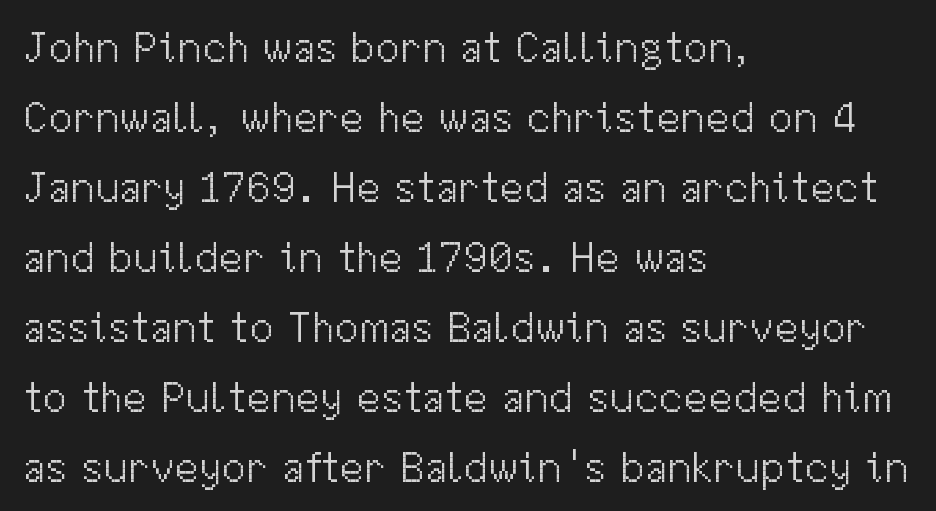
Q: Is the text bold? A: No.
Q: Is the text italic (slanted)? A: No, it is upright.
Q: Is the typeface a serif or a sans-serif typeface? A: Sans-serif.
Q: Is the text underlined? A: No.
Q: How is the paragraph aligned? A: Left-aligned.
Q: Is the spacing between letters normal or unusually wide? A: Normal.
Q: Is the spacing between lines tight, normal or loose? A: Normal.
Q: Width (condensed, normal, or wide)? A: Normal.
Q: Stroke contrast? A: Medium.
Q: x-height? A: Medium.
Q: Monospaced? A: No.
